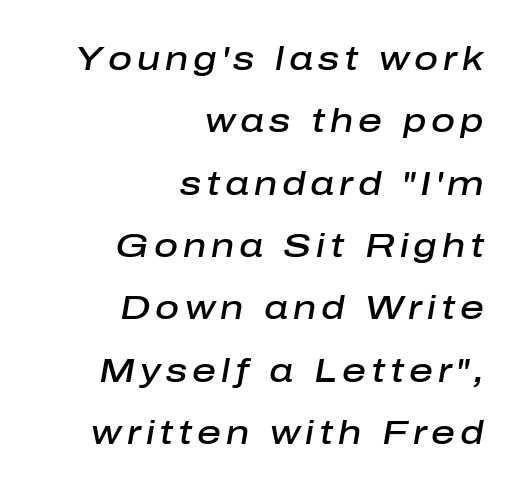
The image shows 33 px semibold type, italic (leaning right); set right-aligned, line spacing 1.89x, not underlined; low stroke contrast and a medium x-height.
